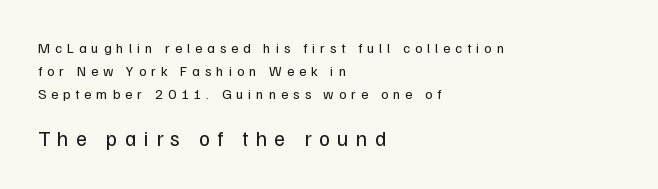
The image shows 21 px text type, upright; set left-aligned, normal line spacing (1.64x), unusually wide letter spacing (+0.35 em), not underlined; the second (bottom) block is 1.5x larger.
